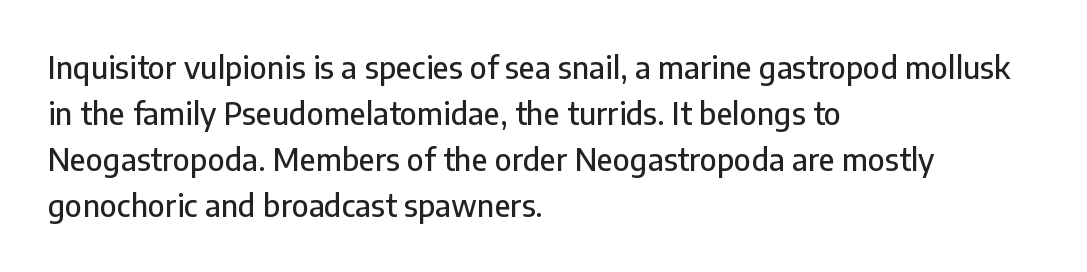
The image shows 30 px sans-serif type, upright; set left-aligned, normal line spacing (1.53x), normal letter spacing, not underlined; low stroke contrast and a medium x-height.
